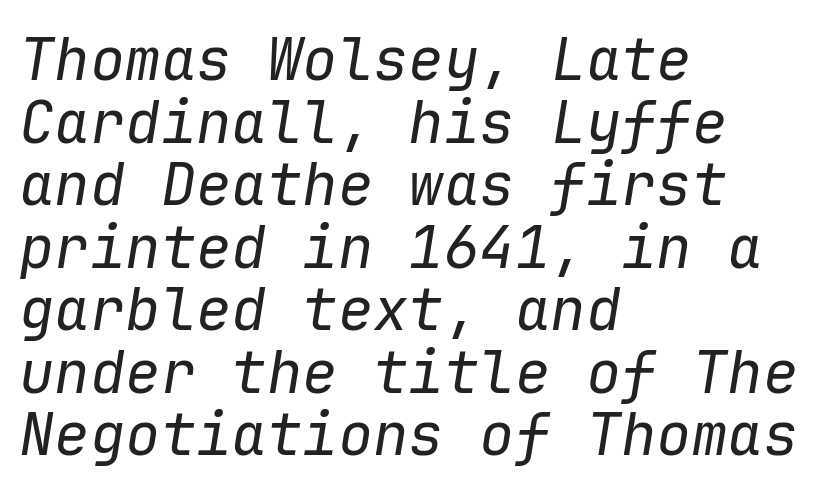
Q: Is the text bold? A: No.
Q: Is the text italic (slanted)? A: Yes, it leans right by about 9 degrees.
Q: Is the text underlined? A: No.
Q: How is the paragraph aligned? A: Left-aligned.
Q: Is the spacing between letters normal or unusually wide? A: Normal.
Q: Is the spacing between lines tight, normal or loose? A: Tight.
Q: Width (condensed, normal, or wide)? A: Normal.
Q: Stroke contrast? A: Low.
Q: x-height? A: Medium.
Q: Monospaced? A: Yes.
